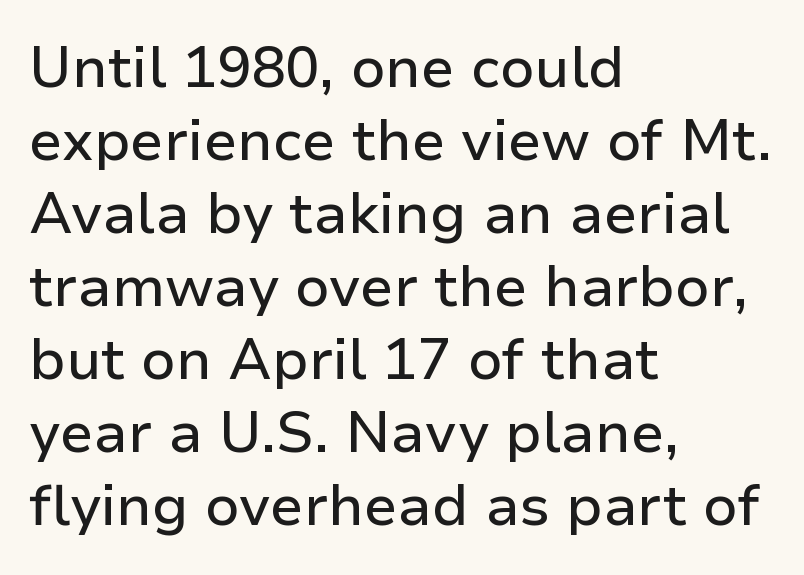
{"serif": "no", "italic": "no", "width": "normal", "stroke_contrast": "low", "x_height": "medium", "monospaced": "no", "underline": "no", "align": "left", "line_spacing": "normal", "line_spacing_ratio": 1.28, "letter_spacing": "normal", "letter_spacing_em": 0.0, "glyph_px": 57}
